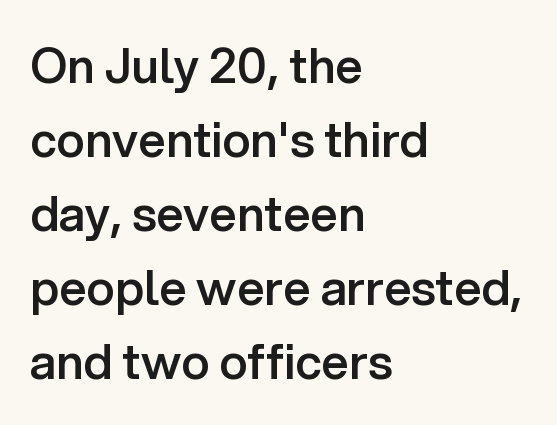
The image shows 48 px semibold sans-serif type, upright; set left-aligned, normal line spacing (1.54x), normal letter spacing, not underlined; low stroke contrast and a medium x-height.
